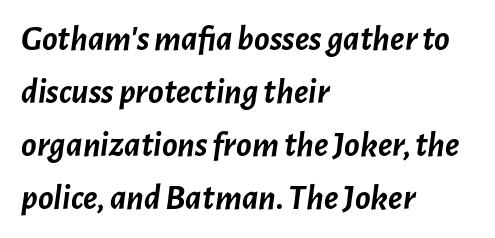
{"italic": "yes", "lean": "right", "slant_degrees": 7, "bold": "yes", "weight": "semibold", "width": "normal", "stroke_contrast": "low", "x_height": "medium", "monospaced": "no", "underline": "no", "align": "left", "line_spacing": "normal", "line_spacing_ratio": 1.47, "letter_spacing": "normal", "letter_spacing_em": 0.0, "glyph_px": 36}
